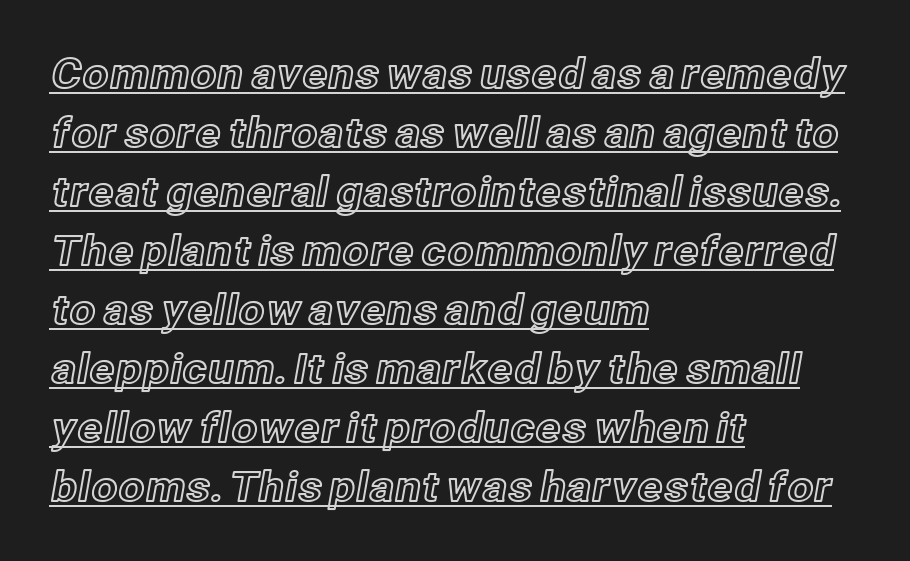
Q: Is the text italic (slanted)? A: Yes.
Q: Is the text underlined? A: Yes.
Q: How is the paragraph aligned? A: Left-aligned.
Q: Is the spacing between letters normal or unusually wide? A: Normal.
Q: Is the spacing between lines tight, normal or loose? A: Normal.
Q: Width (condensed, normal, or wide)? A: Normal.
Q: x-height? A: Medium.
Q: Monospaced? A: No.
